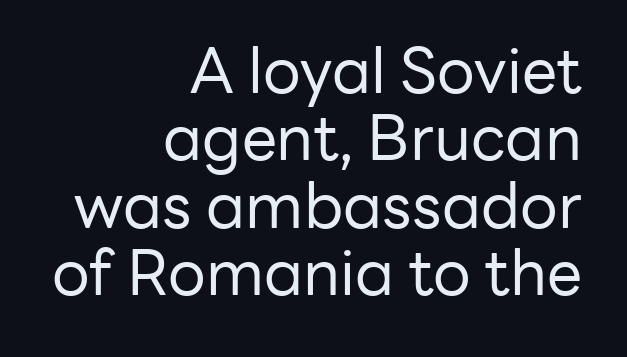
The image shows 63 px regular-weight sans-serif type, upright; set right-aligned, tight line spacing (1.07x), normal letter spacing, not underlined; low stroke contrast and a medium x-height.
